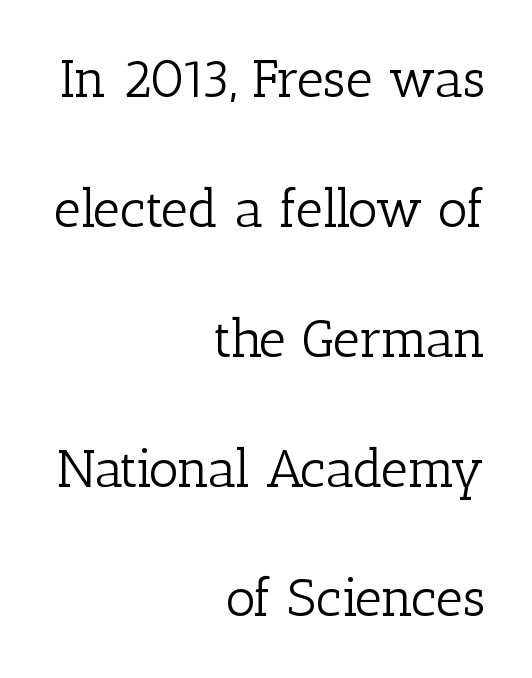
Q: Is the text bold? A: No.
Q: Is the text italic (slanted)? A: No, it is upright.
Q: Is the typeface a serif or a sans-serif typeface? A: Serif.
Q: Is the text underlined? A: No.
Q: How is the paragraph aligned? A: Right-aligned.
Q: Is the spacing between letters normal or unusually wide? A: Normal.
Q: Is the spacing between lines tight, normal or loose? A: Loose.
Q: Width (condensed, normal, or wide)? A: Normal.
Q: Stroke contrast? A: Low.
Q: x-height? A: Medium.
Q: Monospaced? A: No.
